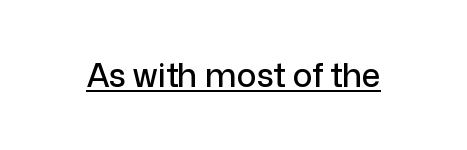
The image shows 33 px sans-serif type, upright; set normal letter spacing, underlined; low stroke contrast and a medium x-height.
